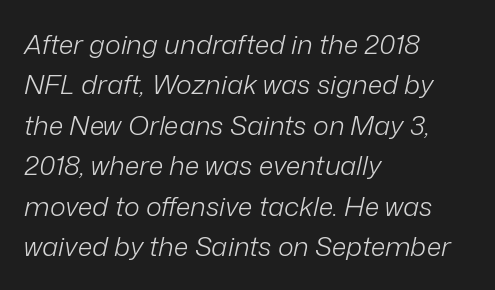
Q: Is the text bold? A: No.
Q: Is the text italic (slanted)? A: Yes, it leans right by about 12 degrees.
Q: Is the text underlined? A: No.
Q: How is the paragraph aligned? A: Left-aligned.
Q: Is the spacing between letters normal or unusually wide? A: Normal.
Q: Is the spacing between lines tight, normal or loose? A: Normal.
